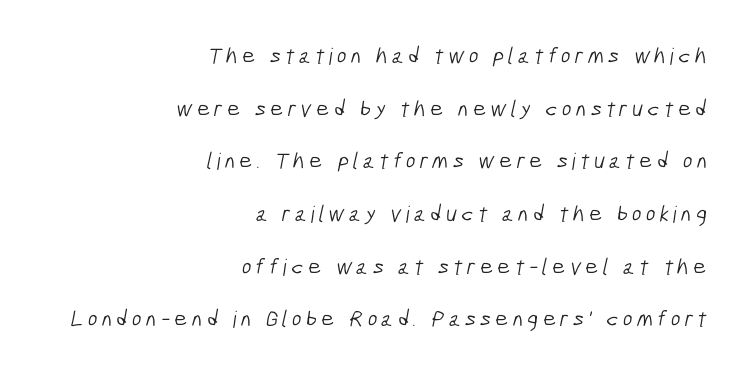
Q: Is the text bold? A: No.
Q: Is the text underlined? A: No.
Q: How is the paragraph aligned? A: Right-aligned.
Q: Is the spacing between lines tight, normal or loose? A: Loose.
